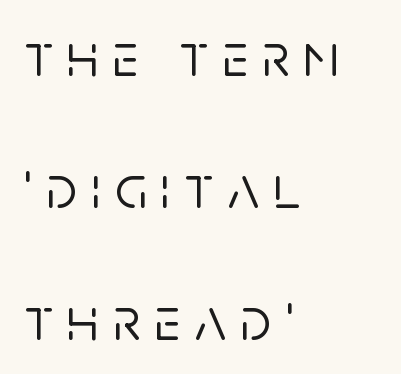
{"serif": "no", "italic": "no", "width": "normal", "stroke_contrast": "low", "x_height": "large", "monospaced": "no", "underline": "no", "align": "left", "line_spacing": "loose", "line_spacing_ratio": 2.16, "letter_spacing": "wide", "letter_spacing_em": 0.24, "glyph_px": 61}
